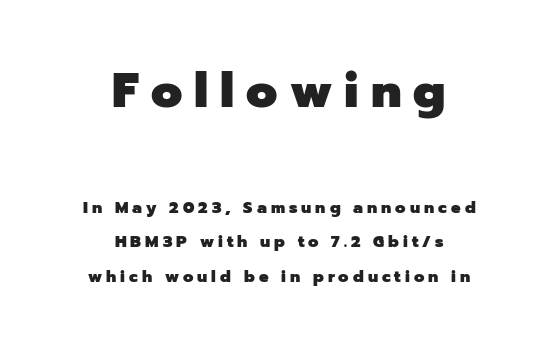
{"serif": "no", "italic": "no", "bold": "yes", "weight": "heavy", "width": "normal", "stroke_contrast": "low", "x_height": "medium", "monospaced": "no", "underline": "no", "align": "center", "line_spacing": "loose", "line_spacing_ratio": 2.14, "letter_spacing": "wide", "letter_spacing_em": 0.25, "larger_block": "first", "size_ratio": 3.0, "glyph_px": 48}
